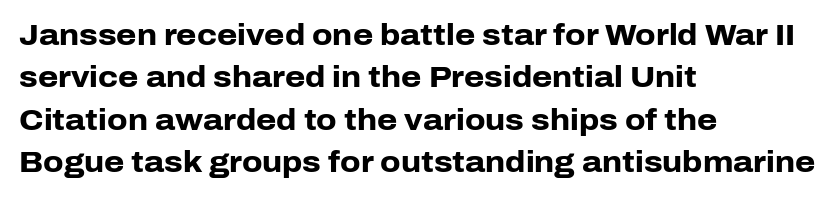
Words appear dense and cohesive because spacing is normal. Is this a sans? Yes — the strokes have no serifs. Every character sits straight up, as roman type does. These lines are set flush left with a ragged right edge. Notice how descenders clear the ascenders below comfortably — that's standard leading.
